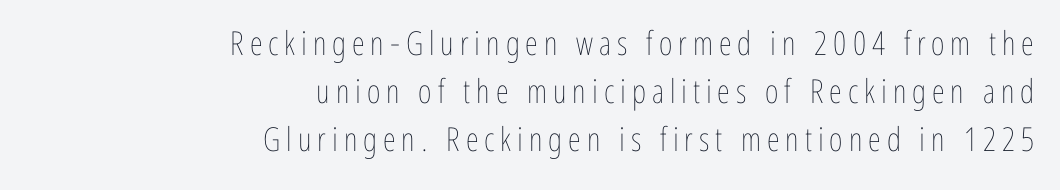
{"italic": "no", "bold": "no", "weight": "thin", "width": "condensed", "stroke_contrast": "low", "x_height": "medium", "monospaced": "no", "underline": "no", "align": "right", "line_spacing": "normal", "line_spacing_ratio": 1.45, "glyph_px": 33}
